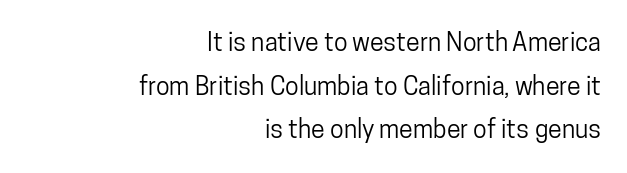
{"italic": "no", "underline": "no", "align": "right", "line_spacing_ratio": 1.75, "letter_spacing": "normal", "letter_spacing_em": 0.0, "glyph_px": 25}
